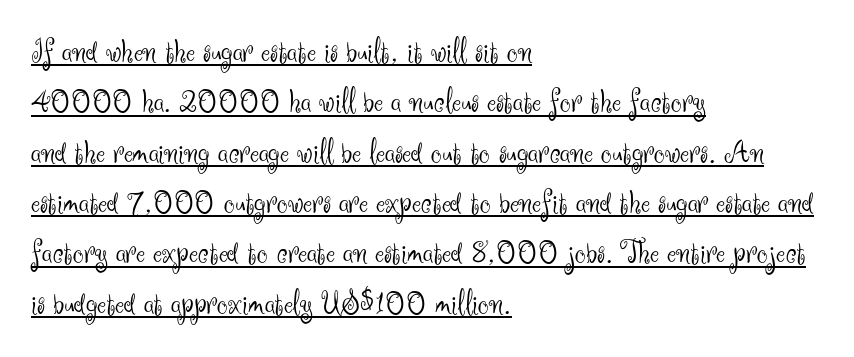
Q: Is the text bold? A: No.
Q: Is the text italic (slanted)? A: No, it is upright.
Q: Is the typeface a serif or a sans-serif typeface? A: Sans-serif.
Q: Is the text underlined? A: Yes.
Q: How is the paragraph aligned? A: Left-aligned.
Q: Is the spacing between letters normal or unusually wide? A: Normal.
Q: Is the spacing between lines tight, normal or loose? A: Normal.
Q: Width (condensed, normal, or wide)? A: Normal.
Q: Stroke contrast? A: Medium.
Q: x-height? A: Small.
Q: Monospaced? A: No.
